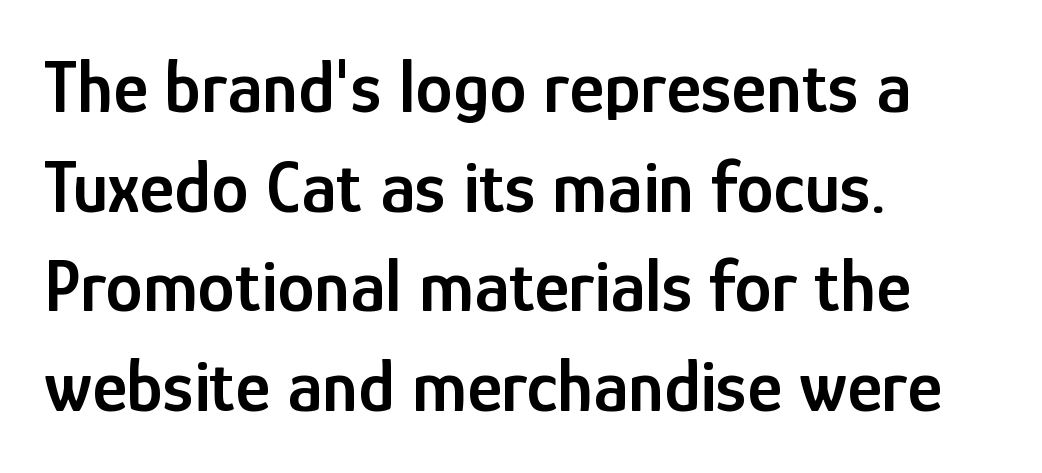
Q: Is the text bold? A: Semi-bold.
Q: Is the text italic (slanted)? A: No, it is upright.
Q: Is the typeface a serif or a sans-serif typeface? A: Sans-serif.
Q: Is the text underlined? A: No.
Q: How is the paragraph aligned? A: Left-aligned.
Q: Is the spacing between letters normal or unusually wide? A: Normal.
Q: Is the spacing between lines tight, normal or loose? A: Normal.
Q: Width (condensed, normal, or wide)? A: Condensed.
Q: Stroke contrast? A: Low.
Q: x-height? A: Medium.
Q: Monospaced? A: No.
